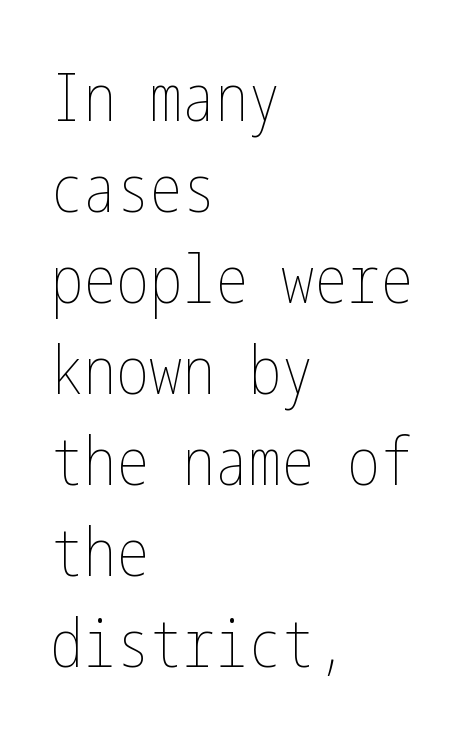
Q: Is the text bold? A: No.
Q: Is the text italic (slanted)? A: No, it is upright.
Q: Is the text underlined? A: No.
Q: How is the paragraph aligned? A: Left-aligned.
Q: Is the spacing between letters normal or unusually wide? A: Normal.
Q: Is the spacing between lines tight, normal or loose? A: Normal.
Q: Width (condensed, normal, or wide)? A: Condensed.
Q: Stroke contrast? A: Low.
Q: x-height? A: Medium.
